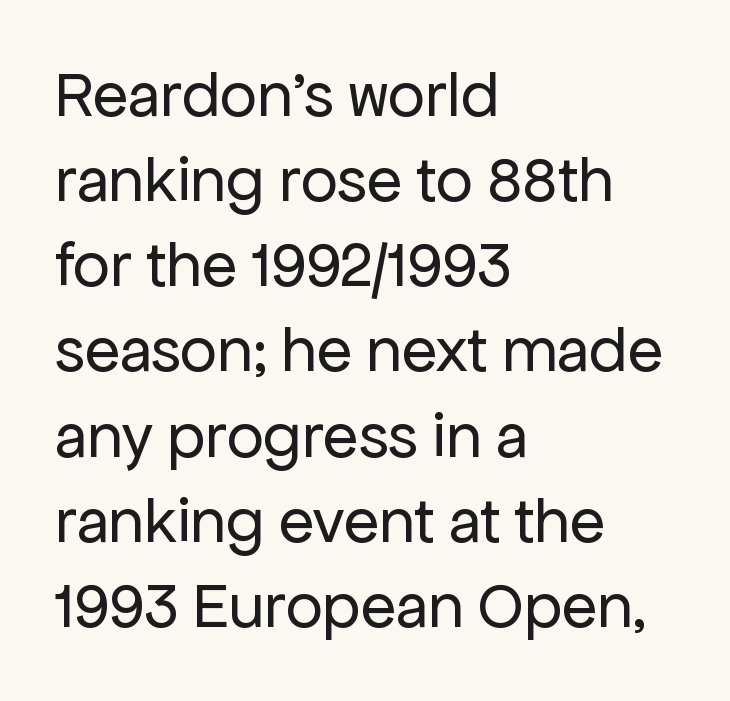
This is roman type, the default non-slanted kind. Just letters on the line, the space beneath them empty. Note: no serifs on the glyphs. Rows of type keep a routine distance in the vertical direction.
